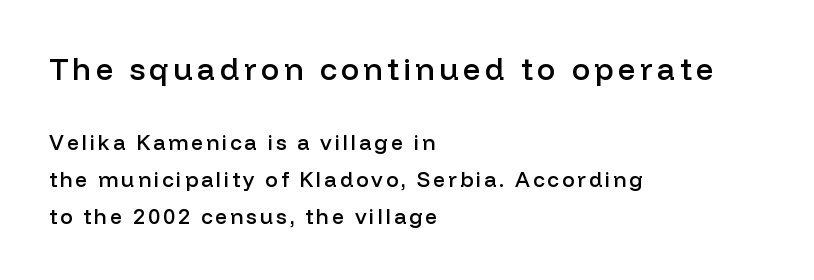
{"serif": "no", "italic": "no", "bold": "semi", "weight": "semibold", "width": "normal", "stroke_contrast": "low", "x_height": "medium", "monospaced": "no", "underline": "no", "align": "left", "line_spacing_ratio": 1.77, "larger_block": "first", "size_ratio": 1.48, "glyph_px": 31}
